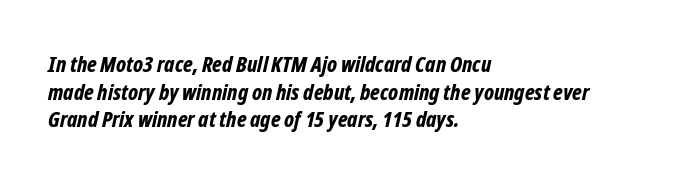
Q: Is the text bold? A: Yes.
Q: Is the text italic (slanted)? A: Yes, it leans right by about 12 degrees.
Q: Is the text underlined? A: No.
Q: How is the paragraph aligned? A: Left-aligned.
Q: Is the spacing between letters normal or unusually wide? A: Normal.
Q: Is the spacing between lines tight, normal or loose? A: Normal.
